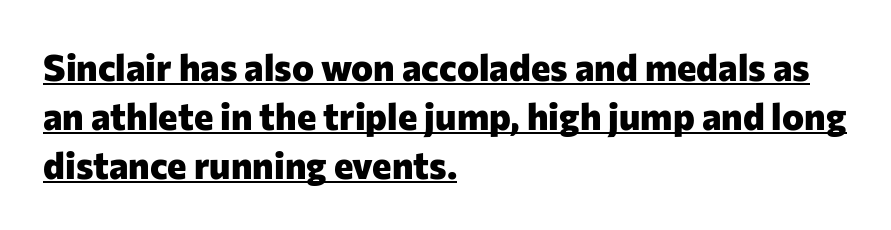
Note: no serifs on the glyphs. If you drew a line through each stem, it would be perfectly vertical. Heft: maximum for text — a bold. These characters rest on top of a visible drawn line.
